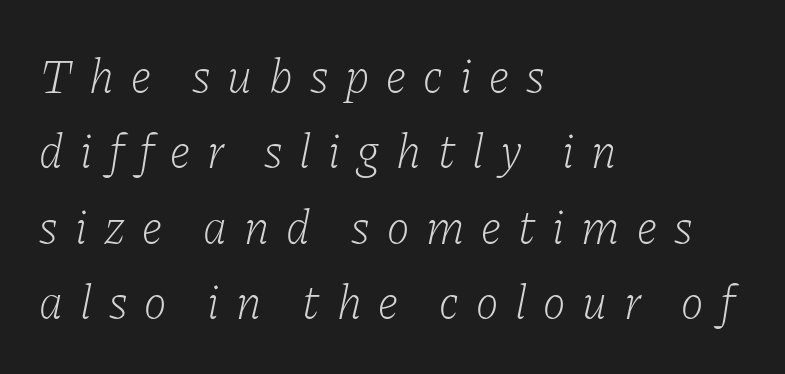
{"serif": "yes", "italic": "yes", "lean": "right", "slant_degrees": 11, "bold": "no", "weight": "light", "width": "normal", "stroke_contrast": "low", "x_height": "medium", "monospaced": "no", "underline": "no", "align": "left", "line_spacing": "normal", "line_spacing_ratio": 1.57, "letter_spacing": "wide", "letter_spacing_em": 0.35, "glyph_px": 48}
